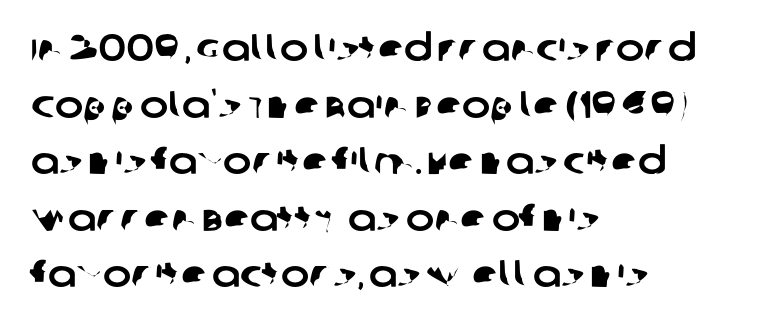
The image shows 38 px sans-serif type; set left-aligned, normal line spacing (1.49x), normal letter spacing, not underlined; low stroke contrast and a large x-height.
